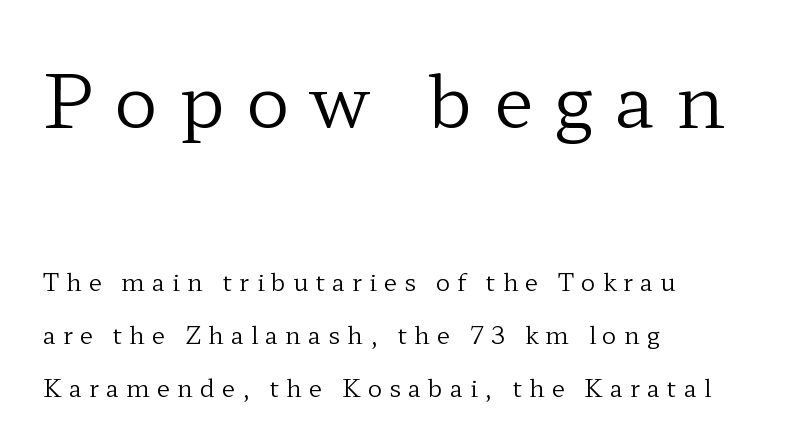
The image shows 73 px regular-weight, wide serif type, upright; set left-aligned, loose line spacing (2.21x), unusually wide letter spacing (+0.29 em), not underlined; the first (top) block is 3.04x larger; low stroke contrast and a medium x-height.
